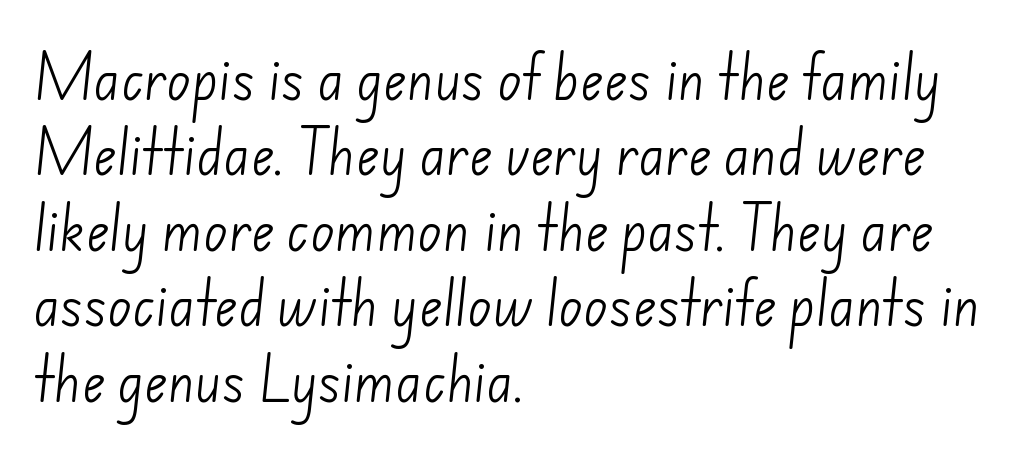
This rendering employs a face without finishing strokes, i.e., a sans-serif. Looks like regular typesetting: each glyph gets only the width it needs. Beneath every word, the page is bare. Notice how descenders clear the ascenders below comfortably — that's standard leading.
